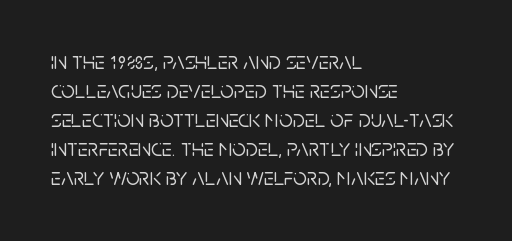
{"italic": "no", "underline": "no", "align": "left", "line_spacing_ratio": 1.21, "letter_spacing": "normal", "letter_spacing_em": 0.0, "glyph_px": 24}
